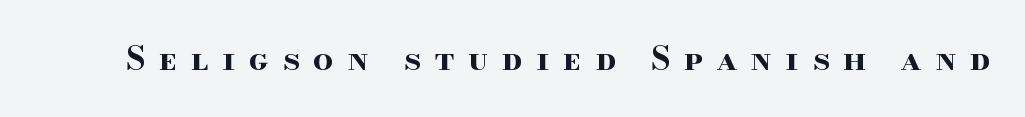
{"serif": "yes", "italic": "no", "bold": "yes", "weight": "bold", "width": "wide", "stroke_contrast": "high", "x_height": "small", "monospaced": "no", "underline": "no", "letter_spacing": "wide", "letter_spacing_em": 0.42, "glyph_px": 32}
